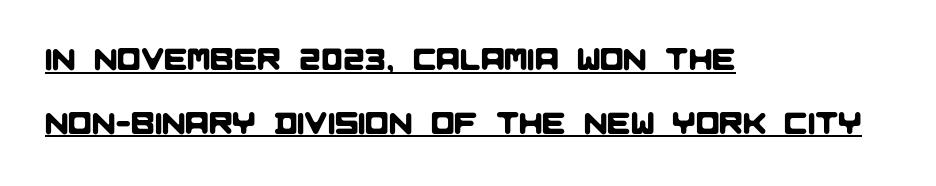
Q: Is the typeface a serif or a sans-serif typeface? A: Sans-serif.
Q: Is the text underlined? A: Yes.
Q: How is the paragraph aligned? A: Left-aligned.
Q: Is the spacing between letters normal or unusually wide? A: Normal.
Q: Is the spacing between lines tight, normal or loose? A: Loose.
Q: Width (condensed, normal, or wide)? A: Normal.
Q: Stroke contrast? A: Low.
Q: x-height? A: Large.
Q: Monospaced? A: No.
